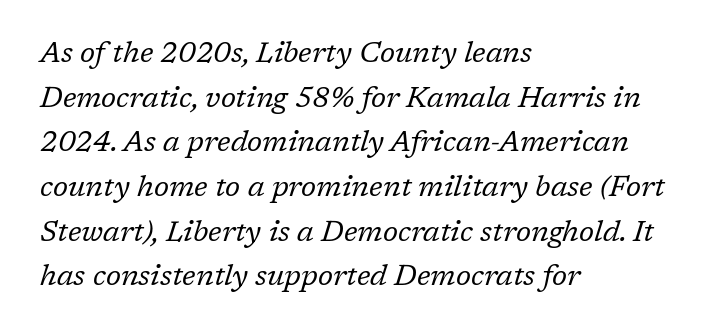
{"serif": "yes", "italic": "yes", "lean": "right", "slant_degrees": 17, "bold": "no", "weight": "regular", "width": "normal", "stroke_contrast": "low", "x_height": "medium", "monospaced": "no", "underline": "no", "align": "left", "line_spacing": "normal", "line_spacing_ratio": 1.54, "letter_spacing": "normal", "letter_spacing_em": 0.0, "glyph_px": 29}
